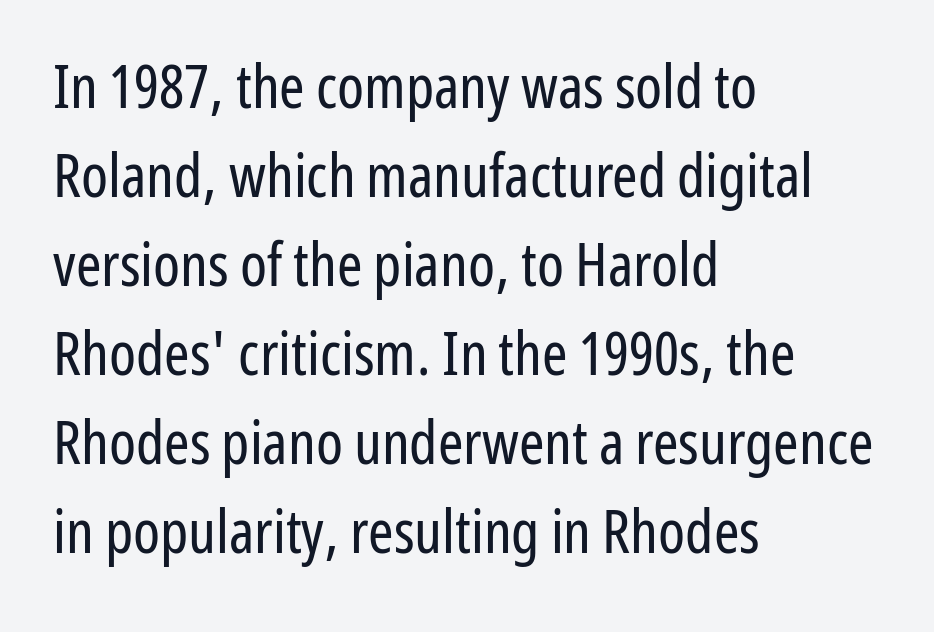
Q: Is the text bold? A: No.
Q: Is the text italic (slanted)? A: No, it is upright.
Q: Is the typeface a serif or a sans-serif typeface? A: Sans-serif.
Q: Is the text underlined? A: No.
Q: How is the paragraph aligned? A: Left-aligned.
Q: Is the spacing between letters normal or unusually wide? A: Normal.
Q: Is the spacing between lines tight, normal or loose? A: Normal.
Q: Width (condensed, normal, or wide)? A: Condensed.
Q: Stroke contrast? A: Low.
Q: x-height? A: Medium.
Q: Monospaced? A: No.
